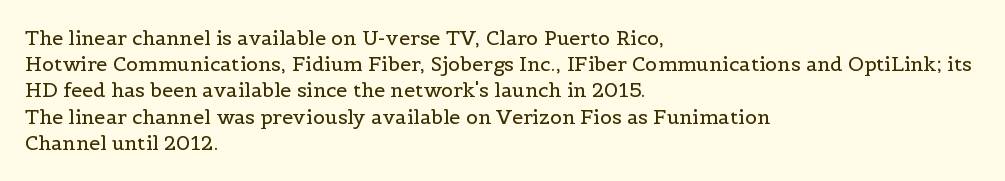
No chunkiness to these letters — they're not bold. Alignment: flush left. Do the letters lean? They stand straight. Horizontal bands of white between lines are of average thickness. Has an underline been added? It has not. Is the letter spacing exaggerated? No — it looks like the ordinary default.
